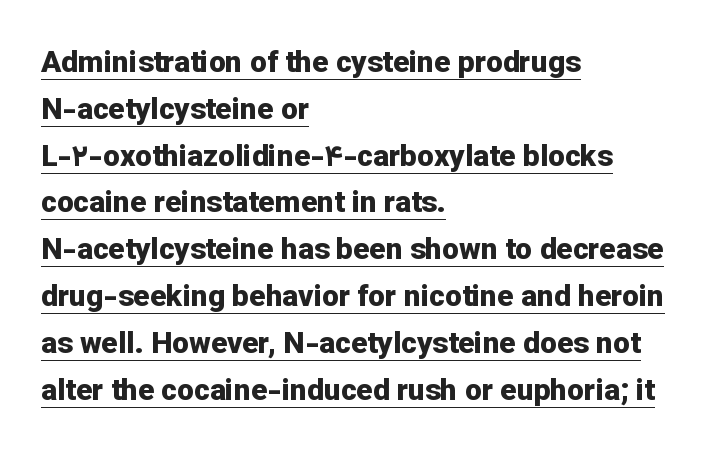
These lines stack with their left ends in a neat column. The typography opts for an upright posture over an oblique one. Is there an underline? Yes — a line sits under the letters. Serifs: no, the terminals of the letterforms are clean. Spacing verdict: proportional, widths tailored to each character. The passage shown stacks its lines at a standard gap.
